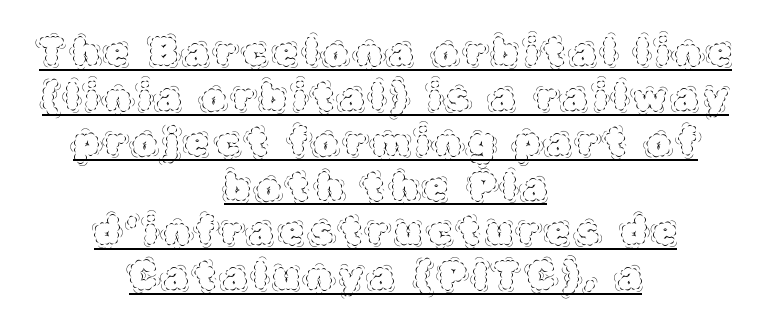
Style check: upright. The passage shown is not bold in any degree. The paragraph shown floats in the horizontal middle. A typesetter would call this proportional, since set widths differ per character. The glyphs are accompanied by a horizontal stroke just below them.
